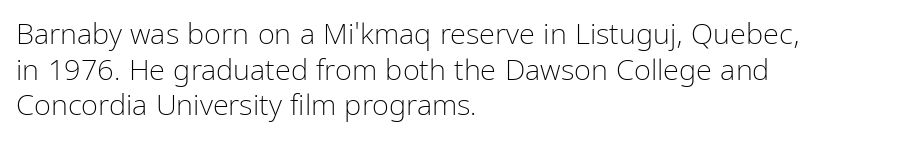
The image shows 29 px light, condensed sans-serif type, upright; set left-aligned, line spacing 1.23x, normal letter spacing, not underlined; low stroke contrast and a medium x-height.
